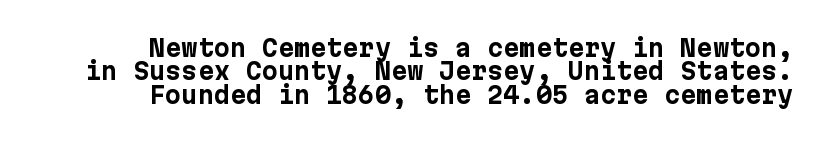
This sample trades vertical openness for compactness between lines. How are the letters spaced? Ordinarily, with no added tracking. Horizontal alignment here is rightward, an uncommon choice for prose. In terms of posture, this sample is upright. Type without underlining. Summary of weight: heavy, a full bold.
